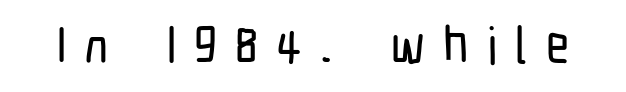
Do the letters lean? They stand straight. Spacing between characters has been opened up far beyond the box default. Here the designer chose a conventional face with non-uniform glyph widths. Grotesque or geometric, the face here clearly has no serifs. Just letters on the line, the space beneath them empty.
